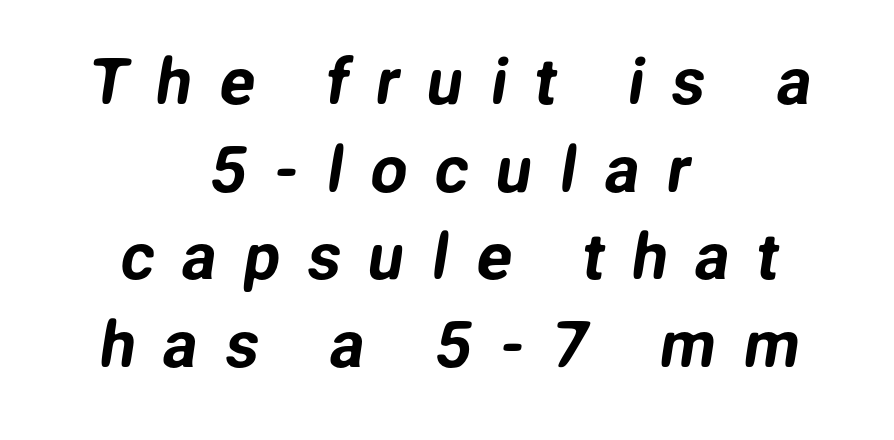
Do the characters align in a grid? No, the font is proportional. Bare-footed words on every line. Is the block centered? Yes — each line is placed symmetrically about the middle. Leading: standard. Substantial extra tracking has been applied to these lines. Typographically, this falls in the sans-serif category.
